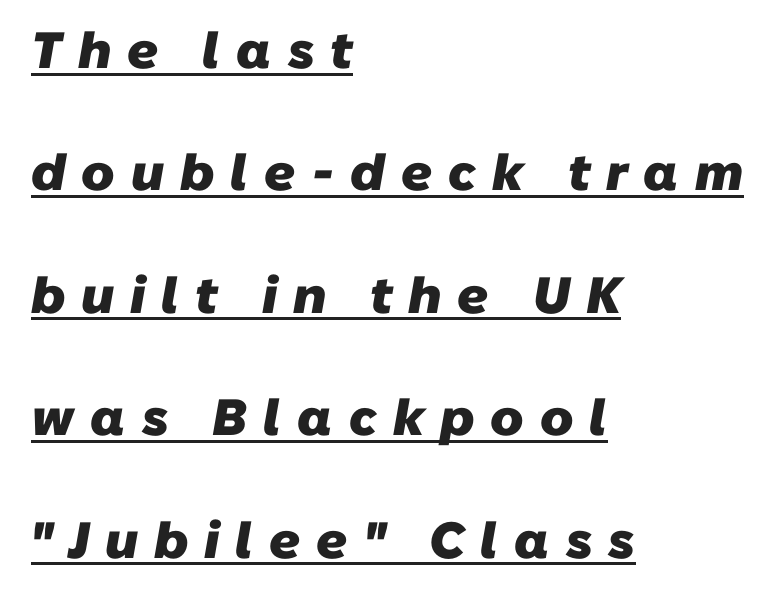
The image shows 51 px heavy sans-serif type; set left-aligned, loose line spacing (2.4x), unusually wide letter spacing (+0.31 em), underlined; low stroke contrast and a medium x-height.
